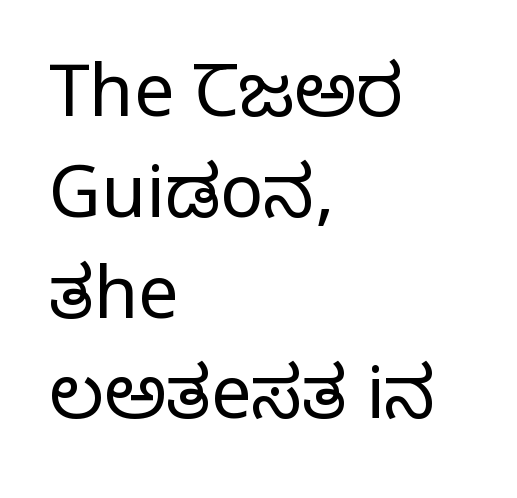
The compositor pushed each line to the left boundary. The passage shown is typed in a proportional face where columns would drift. You can tell from the footed stems that serif type was used. Has an underline been added? It has not. A typesetter would call this zero additional tracking. Each new line begins a customary step beneath the previous one.
